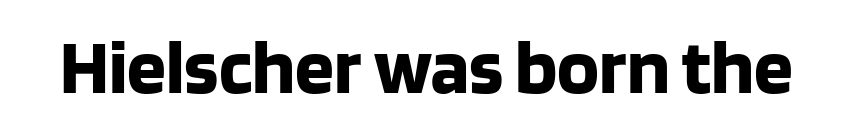
{"serif": "no", "italic": "no", "bold": "yes", "weight": "bold", "width": "normal", "stroke_contrast": "low", "x_height": "large", "monospaced": "no", "underline": "no", "letter_spacing": "normal", "letter_spacing_em": 0.0, "glyph_px": 78}
